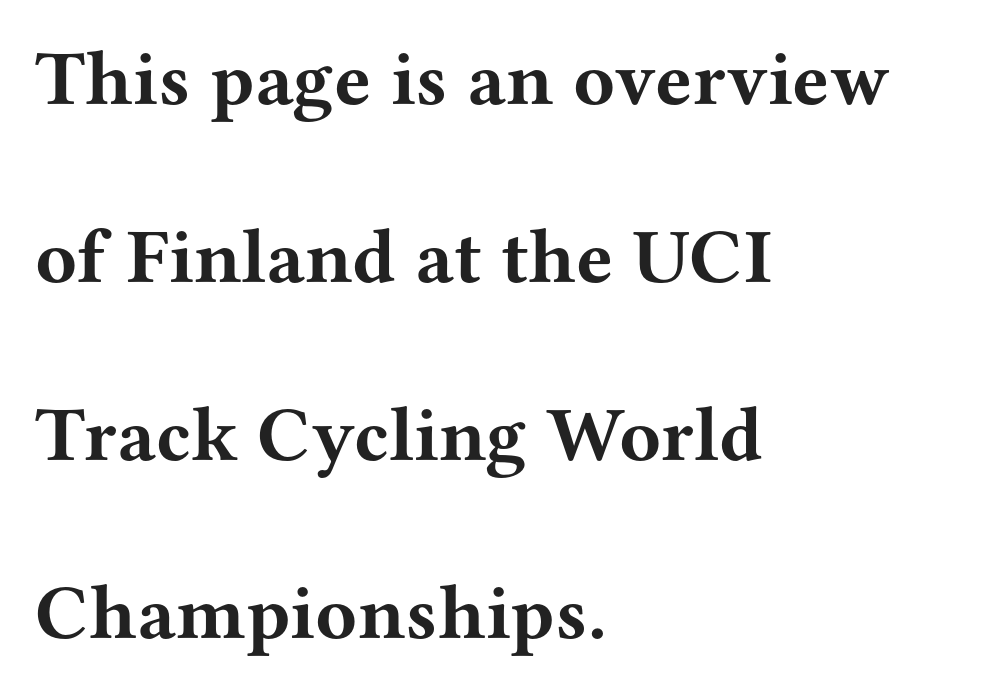
{"serif": "yes", "italic": "no", "bold": "yes", "weight": "bold", "width": "wide", "stroke_contrast": "medium", "x_height": "medium", "monospaced": "no", "underline": "no", "align": "left", "line_spacing": "loose", "line_spacing_ratio": 2.31, "letter_spacing": "normal", "letter_spacing_em": 0.0, "glyph_px": 77}
